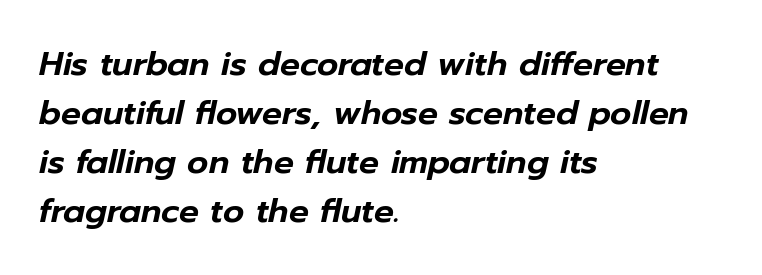
Q: Is the text italic (slanted)? A: Yes, it leans right by about 12 degrees.
Q: Is the text underlined? A: No.
Q: How is the paragraph aligned? A: Left-aligned.
Q: Is the spacing between letters normal or unusually wide? A: Normal.
Q: Is the spacing between lines tight, normal or loose? A: Normal.
Q: Width (condensed, normal, or wide)? A: Normal.
Q: Stroke contrast? A: Low.
Q: x-height? A: Medium.
Q: Monospaced? A: No.
